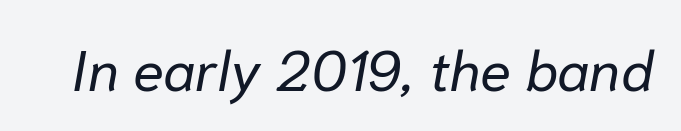
{"italic": "yes", "lean": "right", "slant_degrees": 10, "bold": "no", "weight": "regular", "width": "normal", "stroke_contrast": "low", "x_height": "medium", "monospaced": "no", "underline": "no", "letter_spacing": "normal", "letter_spacing_em": 0.0, "glyph_px": 57}
